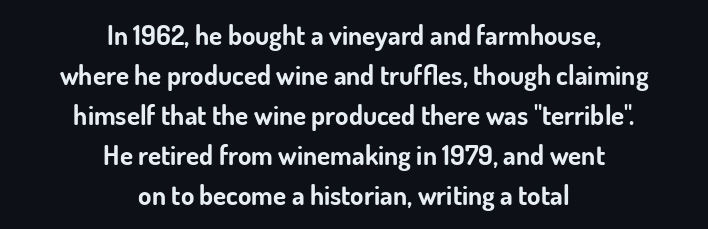
Q: Is the text bold? A: Yes.
Q: Is the text italic (slanted)? A: No, it is upright.
Q: Is the text underlined? A: No.
Q: How is the paragraph aligned? A: Centered.
Q: Is the spacing between letters normal or unusually wide? A: Normal.
Q: Is the spacing between lines tight, normal or loose? A: Normal.
